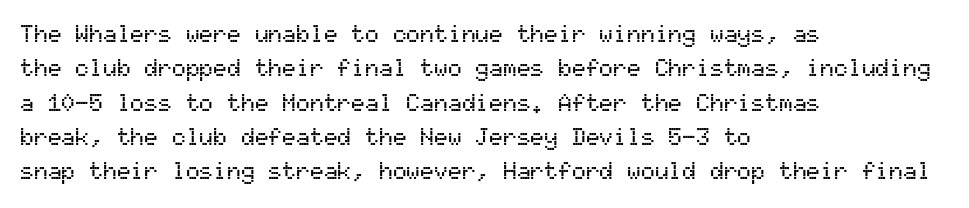
{"italic": "no", "underline": "no", "align": "left", "line_spacing": "normal", "line_spacing_ratio": 1.49, "letter_spacing": "normal", "letter_spacing_em": 0.0, "glyph_px": 23}
